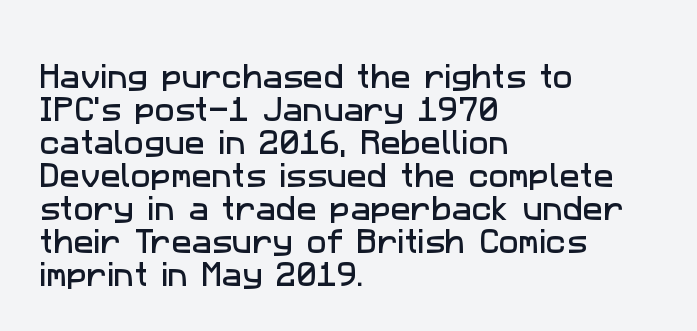
Descenders are the only things crossing below the line. Reading down the block, your eye returns to a fixed left position each line. Compared with typical body copy, the letter spacing here is the same.
